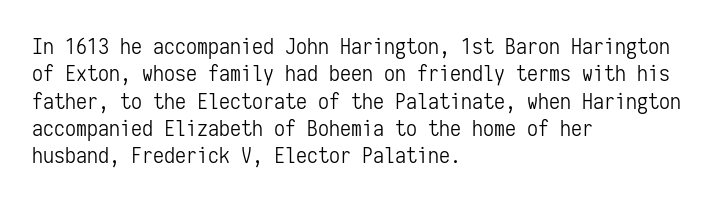
Rendered with straight, roman letterforms. Weight: not bold — regular or lighter. Words appear dense and cohesive because spacing is normal. Horizontal alignment here is leftward, the default for most running prose. A clean baseline with only descenders dipping below it.
